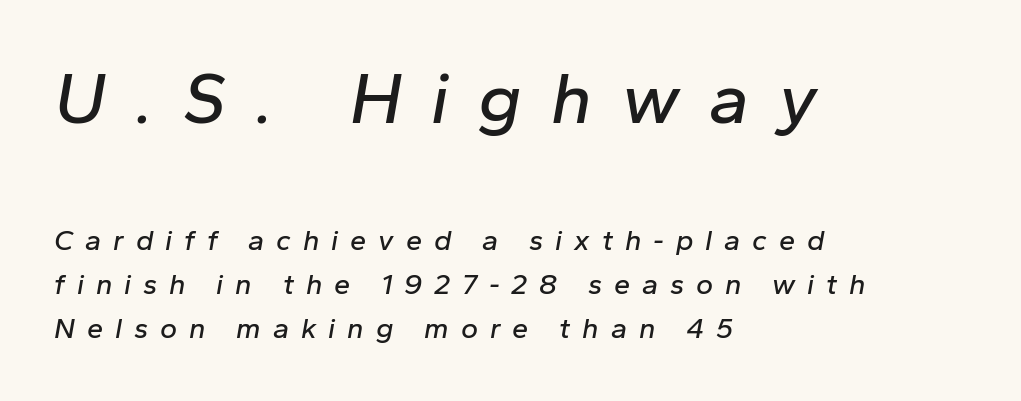
{"italic": "yes", "lean": "right", "slant_degrees": 10, "width": "normal", "stroke_contrast": "low", "x_height": "medium", "monospaced": "no", "underline": "no", "align": "left", "line_spacing": "normal", "line_spacing_ratio": 1.53, "letter_spacing": "wide", "letter_spacing_em": 0.41, "larger_block": "first", "size_ratio": 2.48, "glyph_px": 72}
